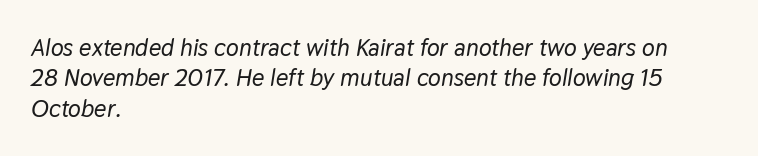
The image shows 24 px text type, italic (leaning right); set left-aligned, normal line spacing (1.27x), normal letter spacing, not underlined.
